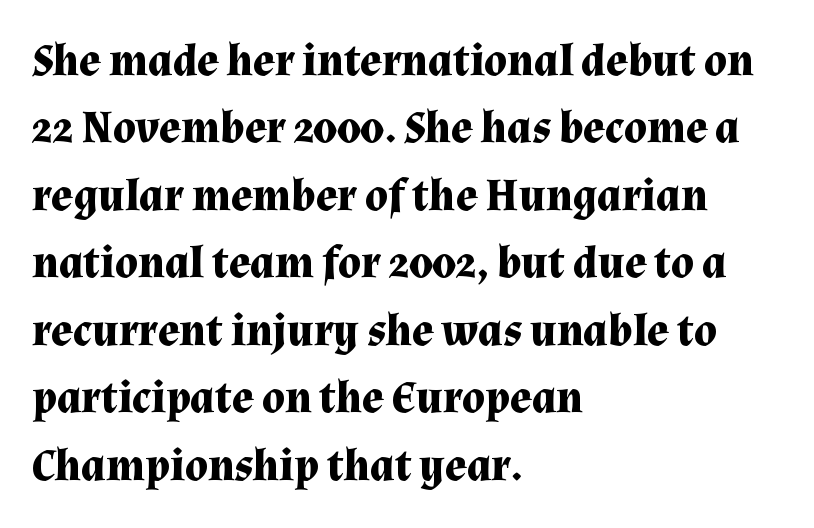
Q: Is the text bold? A: Yes.
Q: Is the text italic (slanted)? A: No, it is upright.
Q: Is the typeface a serif or a sans-serif typeface? A: Serif.
Q: Is the text underlined? A: No.
Q: How is the paragraph aligned? A: Left-aligned.
Q: Is the spacing between letters normal or unusually wide? A: Normal.
Q: Is the spacing between lines tight, normal or loose? A: Normal.
Q: Width (condensed, normal, or wide)? A: Normal.
Q: Stroke contrast? A: Medium.
Q: x-height? A: Medium.
Q: Monospaced? A: No.
